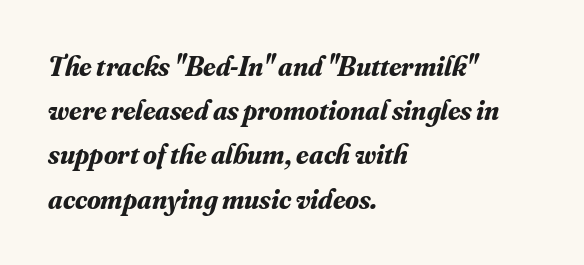
The image shows 28 px bold serif type, italic (leaning right); set left-aligned, normal line spacing (1.58x), normal letter spacing, not underlined; medium stroke contrast and a small x-height.
